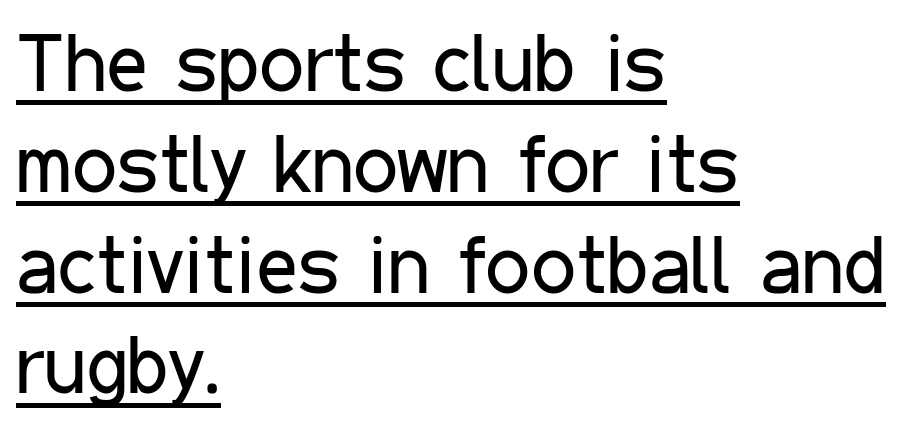
The image shows 80 px regular-weight, condensed sans-serif type, upright; set left-aligned, normal line spacing (1.26x), normal letter spacing, underlined; low stroke contrast and a medium x-height.
